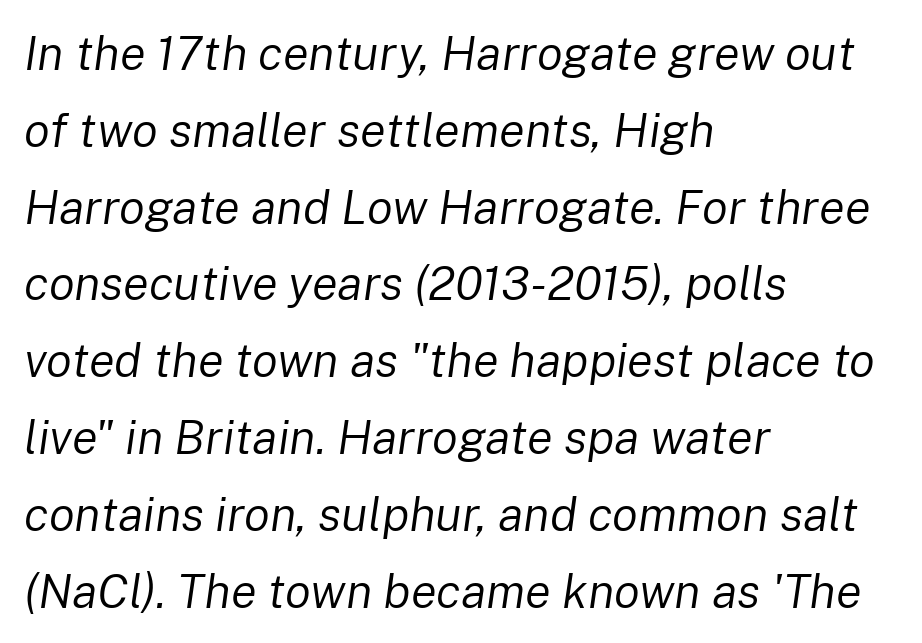
Lines of text with bare space underneath. Glyph-to-glyph distance matches everyday printed text. Italic: yes, the glyphs are oblique. The passage shown is not bold in any degree.
